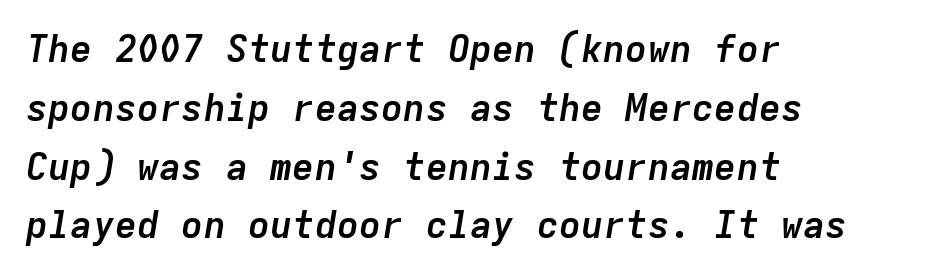
Q: Is the text bold? A: Yes.
Q: Is the text italic (slanted)? A: Yes, it leans right by about 9 degrees.
Q: Is the text underlined? A: No.
Q: How is the paragraph aligned? A: Left-aligned.
Q: Is the spacing between letters normal or unusually wide? A: Normal.
Q: Is the spacing between lines tight, normal or loose? A: Normal.
Q: Width (condensed, normal, or wide)? A: Normal.
Q: Stroke contrast? A: Low.
Q: x-height? A: Medium.
Q: Monospaced? A: Yes.
